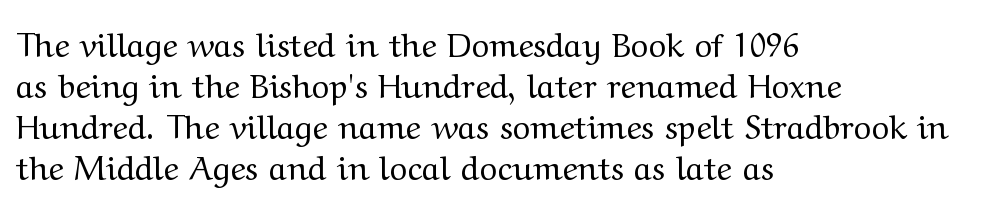
The image shows 33 px regular-weight, wide serif type, upright; set left-aligned, line spacing 1.24x, normal letter spacing, not underlined; medium stroke contrast and a medium x-height.
